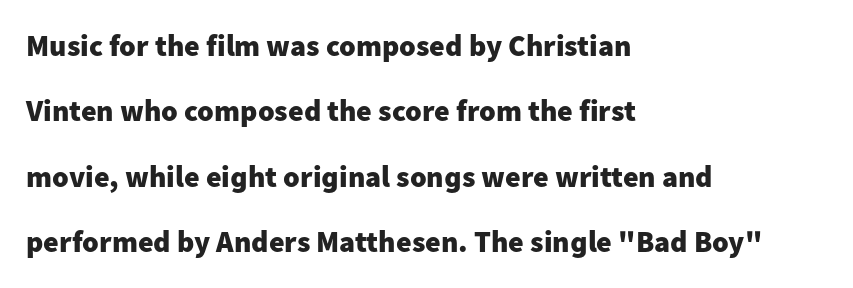
The image shows 30 px heavy sans-serif type, upright; set left-aligned, loose line spacing (2.18x), normal letter spacing, not underlined; low stroke contrast and a medium x-height.
